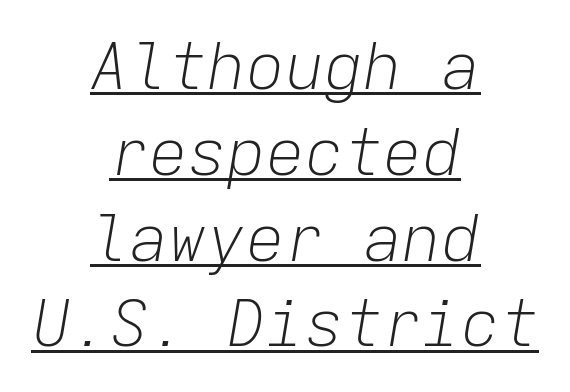
The image shows 65 px light type, italic (leaning right), monospaced; set centered, normal line spacing (1.32x), normal letter spacing, underlined; low stroke contrast and a medium x-height.
